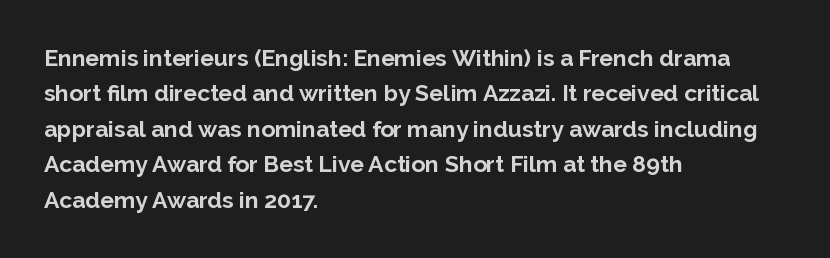
The strip under each line holds only bare page. The designer left line spacing at the default. Typeset ragged right — the left edge is the straight one. Heavy-handed strokes throughout: this text is bold.
